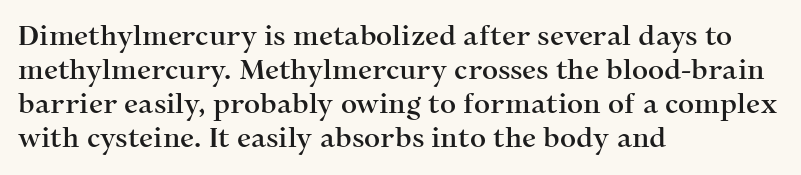
The image shows 28 px serif type, upright; set left-aligned, line spacing 1.21x, normal letter spacing, not underlined; medium stroke contrast and a medium x-height.
